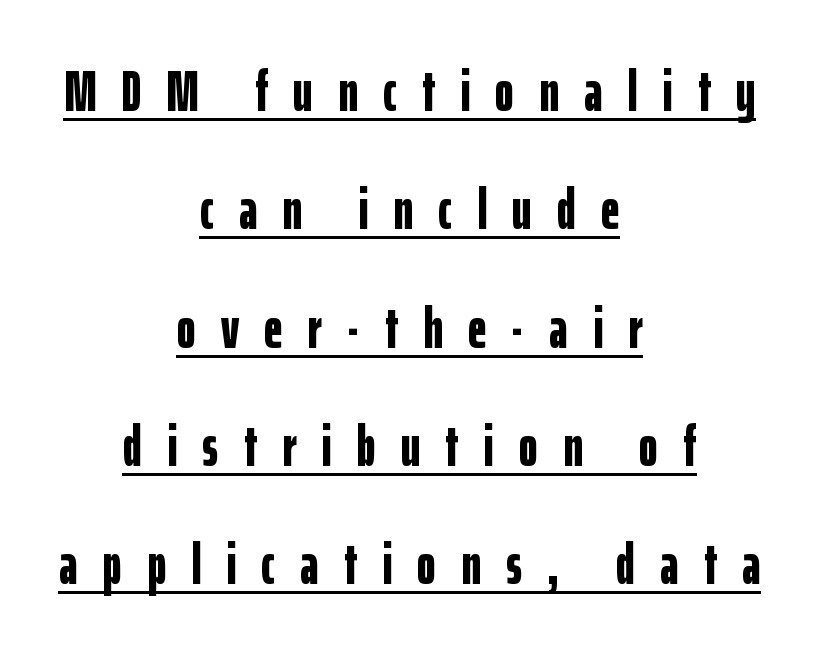
The image shows 58 px bold, condensed sans-serif type, upright; set centered, loose line spacing (2.04x), unusually wide letter spacing (+0.43 em), underlined; low stroke contrast and a medium x-height.
